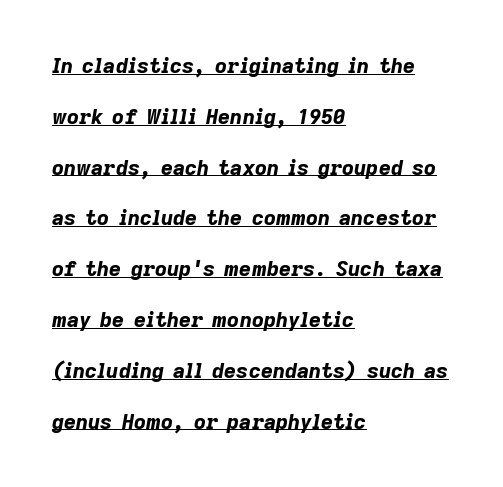
The tracking reads as untouched default to a designer's eye. Vertical spacing — loose. Weight check: bold — yes, fully. What decoration does the sample have? An underline. Does the lettering tilt? It does — this is italic.
